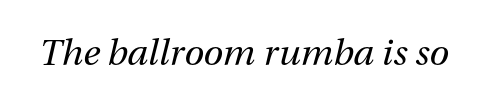
{"italic": "yes", "lean": "right", "slant_degrees": 13, "bold": "no", "weight": "regular", "width": "normal", "stroke_contrast": "medium", "x_height": "medium", "monospaced": "no", "underline": "no", "letter_spacing": "normal", "letter_spacing_em": 0.0, "glyph_px": 36}
